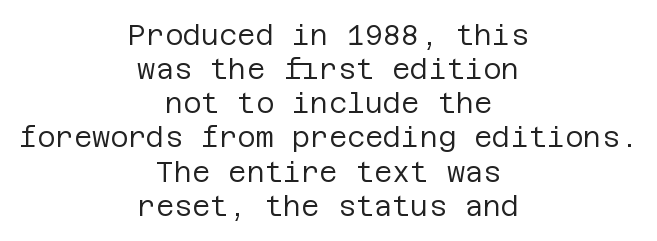
Q: Is the text bold? A: No.
Q: Is the text italic (slanted)? A: No, it is upright.
Q: Is the typeface a serif or a sans-serif typeface? A: Sans-serif.
Q: Is the text underlined? A: No.
Q: How is the paragraph aligned? A: Centered.
Q: Is the spacing between letters normal or unusually wide? A: Normal.
Q: Width (condensed, normal, or wide)? A: Normal.
Q: Stroke contrast? A: Low.
Q: x-height? A: Large.
